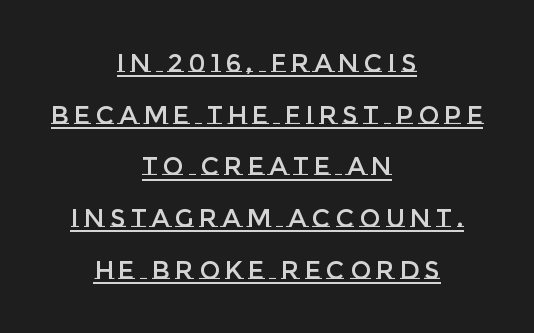
Q: Is the text italic (slanted)? A: No, it is upright.
Q: Is the text underlined? A: Yes.
Q: How is the paragraph aligned? A: Centered.
Q: Is the spacing between letters normal or unusually wide? A: Unusually wide.
Q: Is the spacing between lines tight, normal or loose? A: Loose.
